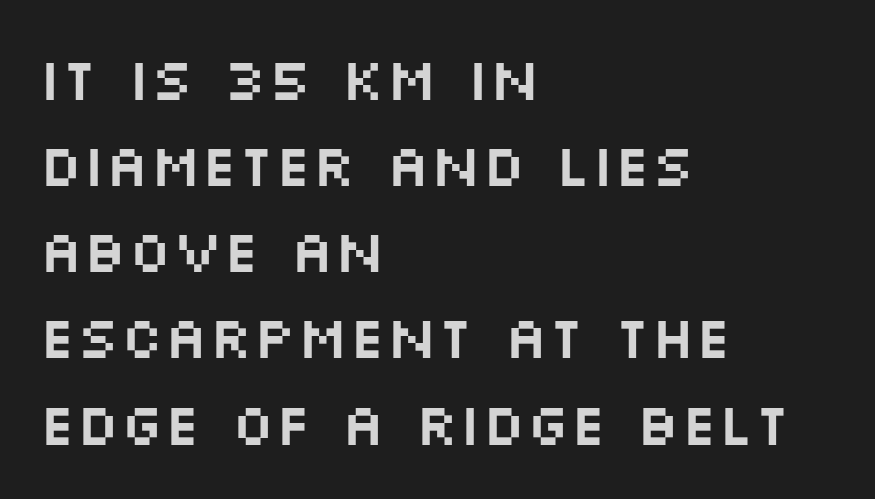
Visually the block forms a straight wall on the left and a jagged coastline on the right. This sample has the flowing, uneven cadence of proportional lettering. The passage shown is not underscored anywhere. Students, note that the glyphs here touch the page at normal intervals. Serifs: no, the terminals of the letterforms are clean. Successive baselines arrive at the customary interval.
